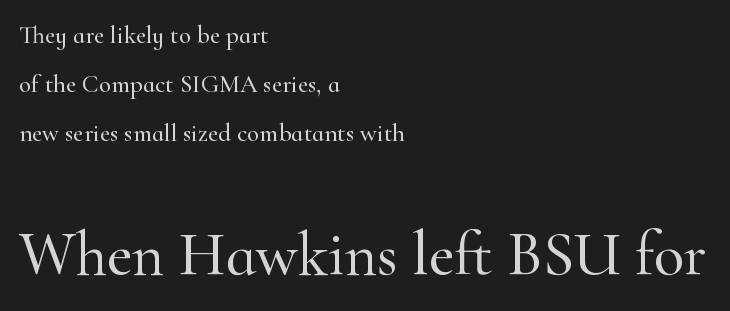
Q: Is the text italic (slanted)? A: No, it is upright.
Q: Is the typeface a serif or a sans-serif typeface? A: Serif.
Q: Is the text underlined? A: No.
Q: How is the paragraph aligned? A: Left-aligned.
Q: Is the spacing between letters normal or unusually wide? A: Normal.
Q: Is the spacing between lines tight, normal or loose? A: Loose.
Q: Which block of text is set in a larger size, the first (top) or the second (bottom)? A: The second (bottom) one.
Q: Width (condensed, normal, or wide)? A: Normal.
Q: Stroke contrast? A: High.
Q: x-height? A: Small.
Q: Monospaced? A: No.
